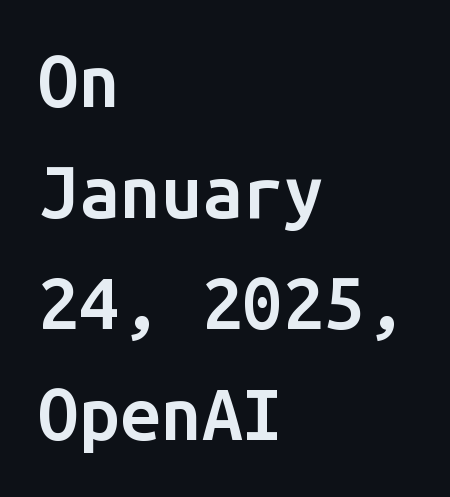
Stems and bowls a touch heavier than normal — semibold. Is there much room between lines? A standard amount, neither cramped nor airy. Nothing unusual about the tracking: characters are spaced as the font intends. The passage shown is typed in a monospace face where columns stay perfectly aligned. The face used here is a sans, in the tradition of grotesques and geometrics. The axis of the letterforms is exactly vertical.
